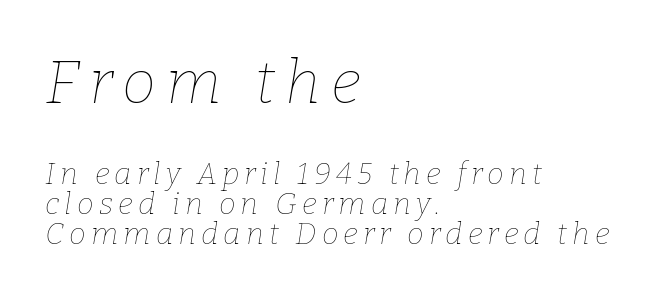
{"italic": "yes", "lean": "right", "slant_degrees": 9, "bold": "no", "weight": "thin", "width": "normal", "stroke_contrast": "low", "x_height": "medium", "monospaced": "no", "underline": "no", "align": "left", "line_spacing": "tight", "line_spacing_ratio": 1.0, "larger_block": "first", "size_ratio": 2.03, "glyph_px": 61}
